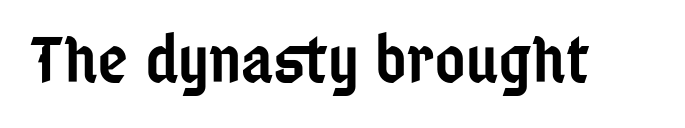
The rendering uses natural spacing where letterforms have individual widths. The glyphs have the mass of a demibold cut, below bold. The letters stand straight up with perfectly vertical stems. Clear beneath every line of the passage. The letters carry no serifs — their stems end cleanly without finishing strokes. The letters sit at their default tracking, neither squeezed nor spread.
